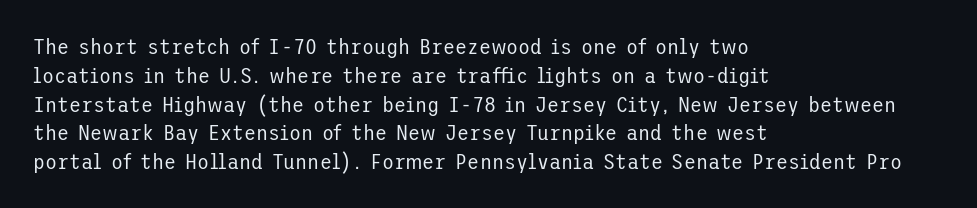
The image shows 22 px text type, upright; set left-aligned, normal line spacing (1.31x), normal letter spacing, not underlined.
